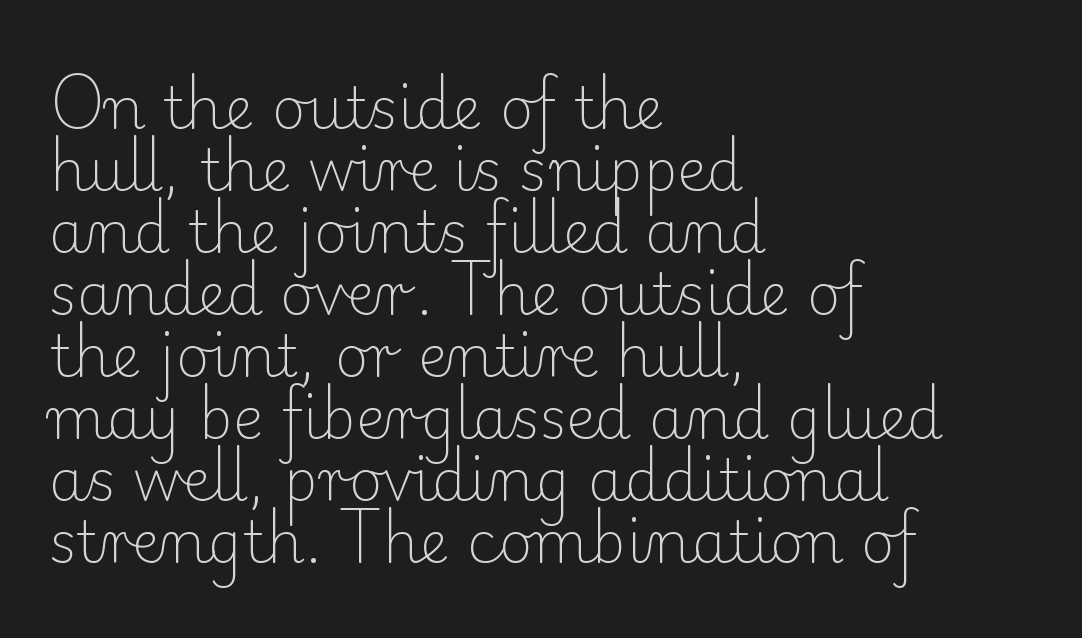
Q: Is the text bold? A: No.
Q: Is the text italic (slanted)? A: No, it is upright.
Q: Is the typeface a serif or a sans-serif typeface? A: Serif.
Q: Is the text underlined? A: No.
Q: How is the paragraph aligned? A: Left-aligned.
Q: Is the spacing between letters normal or unusually wide? A: Normal.
Q: Is the spacing between lines tight, normal or loose? A: Tight.
Q: Width (condensed, normal, or wide)? A: Normal.
Q: Stroke contrast? A: Low.
Q: x-height? A: Small.
Q: Monospaced? A: No.
